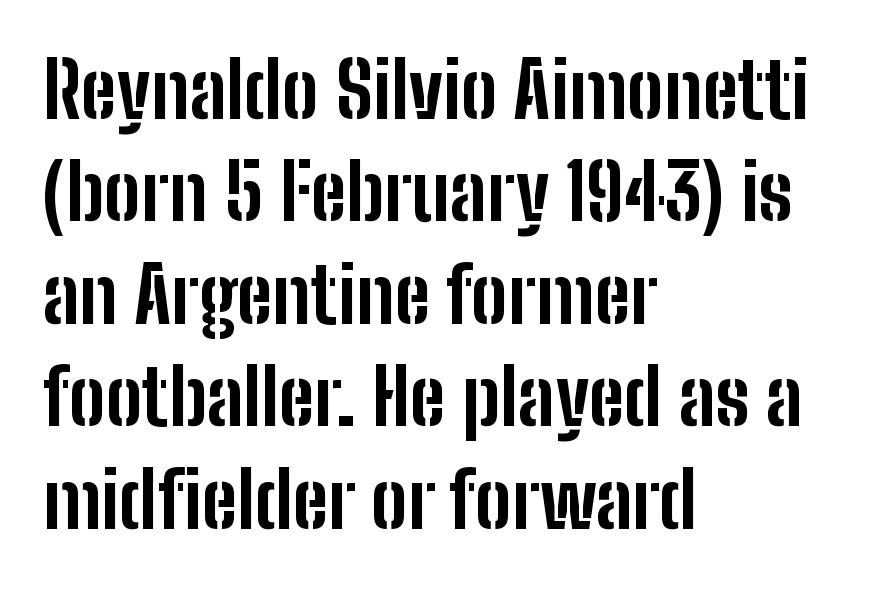
The glyphs have the mass of a bold cut. Observe the ordinary spacing: letters are neighbours, not strangers. Where is the straight margin? On the left. Varying glyph widths throughout — classic text-font behaviour. Leading matches the norm, producing a regular column. The characters display no serif detailing; their extremities are plain.
